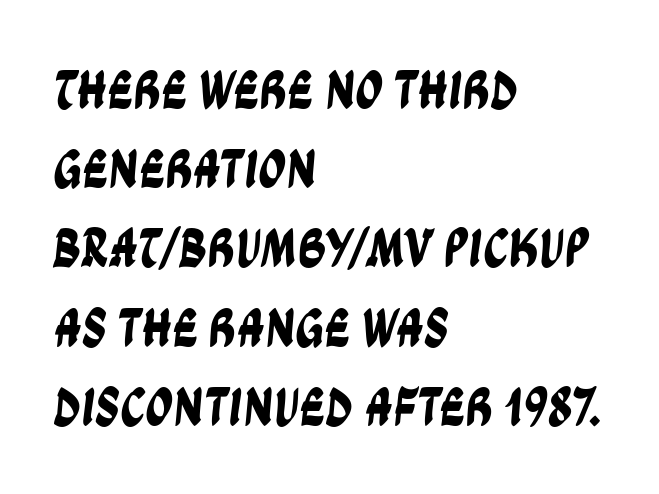
The image shows 55 px condensed sans-serif type; set left-aligned, normal line spacing (1.44x), normal letter spacing, not underlined; low stroke contrast and a large x-height.
